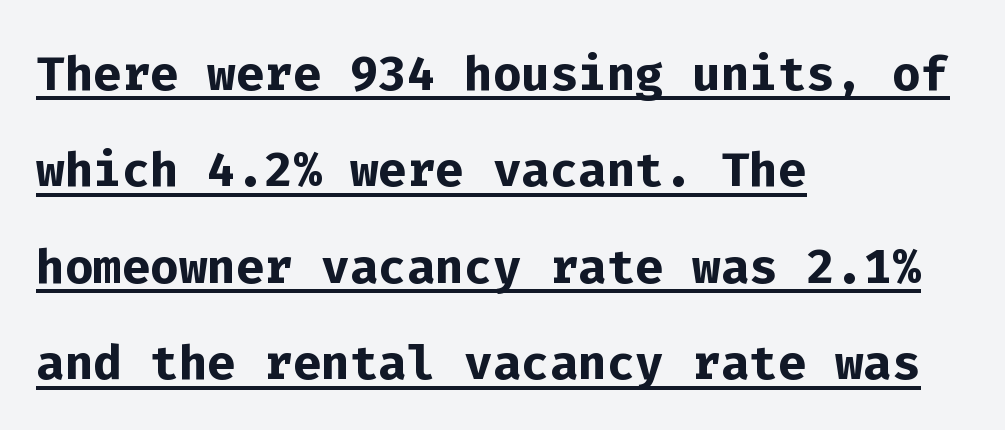
You could count columns in this text — the font is strictly monospaced. Like a heading marked for emphasis, these lines bear an underscore. Pretty heavy lettering here — definitely bold. Is the letter spacing exaggerated? No — it looks like the ordinary default.
